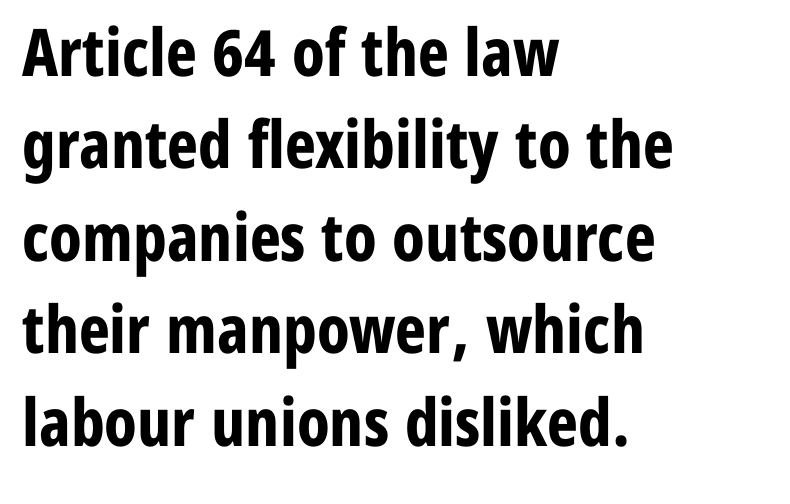
{"serif": "no", "italic": "no", "bold": "yes", "weight": "bold", "width": "condensed", "stroke_contrast": "low", "x_height": "medium", "monospaced": "no", "underline": "no", "align": "left", "line_spacing": "normal", "line_spacing_ratio": 1.4, "letter_spacing": "normal", "letter_spacing_em": 0.0, "glyph_px": 66}
